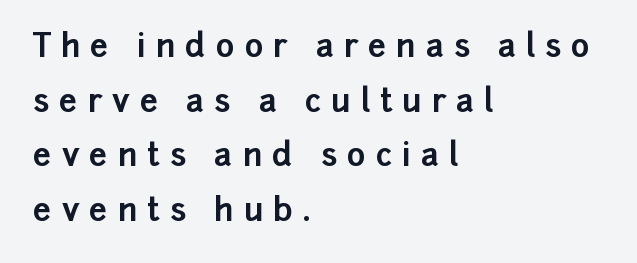
Summary of weight: heavy, a full bold. Character widths vary here, with narrow letters taking less room than wide ones. Each word looks stretched out because of the extra space between its letters. Vertical strokes here are truly vertical. No feet cap the strokes, marking this as sans-serif type. Caption: multi-line text, flush left, ragged right.
